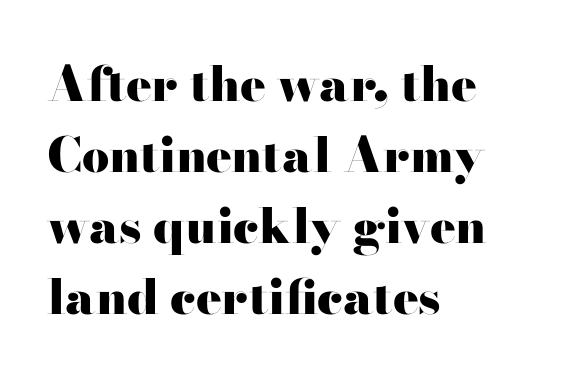
You can tell from the footed stems that serif type was used. Has an underline been added? It has not. The designer left line spacing at the default. The ragged edge is on the right, which tells us the setting is flush left. Characters remain perfectly vertical along every line.
